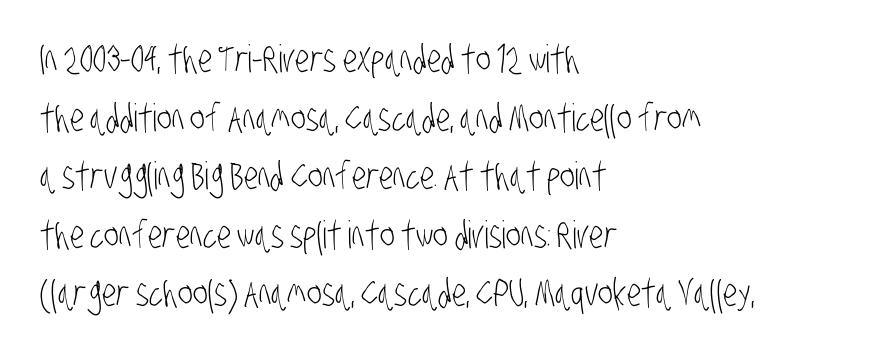
{"serif": "no", "bold": "no", "weight": "light", "width": "condensed", "stroke_contrast": "low", "x_height": "large", "monospaced": "no", "underline": "no", "align": "left", "line_spacing": "normal", "line_spacing_ratio": 1.54, "letter_spacing": "normal", "letter_spacing_em": 0.0, "glyph_px": 38}
